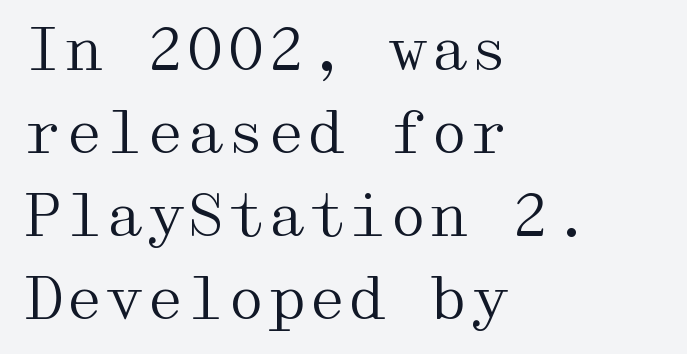
The image shows 58 px regular-weight, wide serif type, upright; set left-aligned, normal line spacing (1.43x), normal letter spacing, not underlined; medium stroke contrast and a medium x-height.
